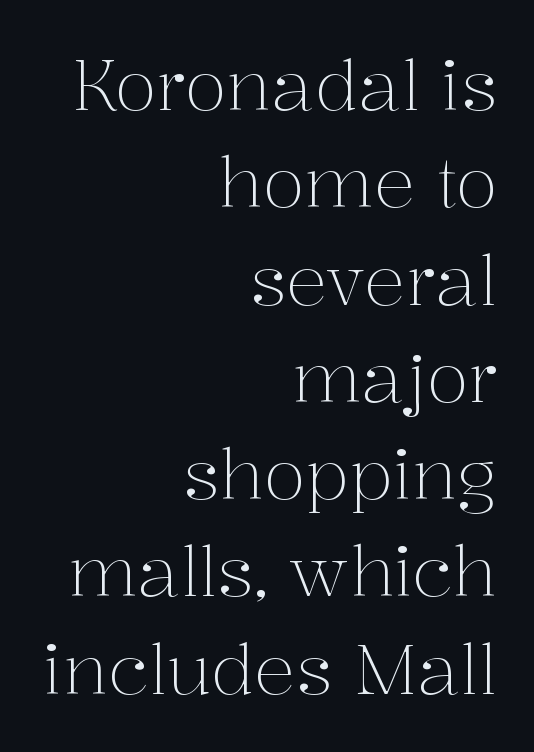
Q: Is the text bold? A: No.
Q: Is the text italic (slanted)? A: No, it is upright.
Q: Is the typeface a serif or a sans-serif typeface? A: Serif.
Q: Is the text underlined? A: No.
Q: How is the paragraph aligned? A: Right-aligned.
Q: Is the spacing between letters normal or unusually wide? A: Normal.
Q: Is the spacing between lines tight, normal or loose? A: Normal.
Q: Width (condensed, normal, or wide)? A: Normal.
Q: Stroke contrast? A: Medium.
Q: x-height? A: Medium.
Q: Monospaced? A: No.
